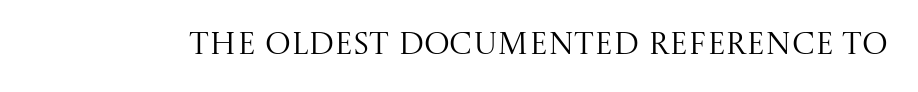
Q: Is the text bold? A: No.
Q: Is the text italic (slanted)? A: No, it is upright.
Q: Is the typeface a serif or a sans-serif typeface? A: Serif.
Q: Is the text underlined? A: No.
Q: Is the spacing between letters normal or unusually wide? A: Normal.
Q: Width (condensed, normal, or wide)? A: Normal.
Q: Stroke contrast? A: Medium.
Q: x-height? A: Large.
Q: Monospaced? A: No.
